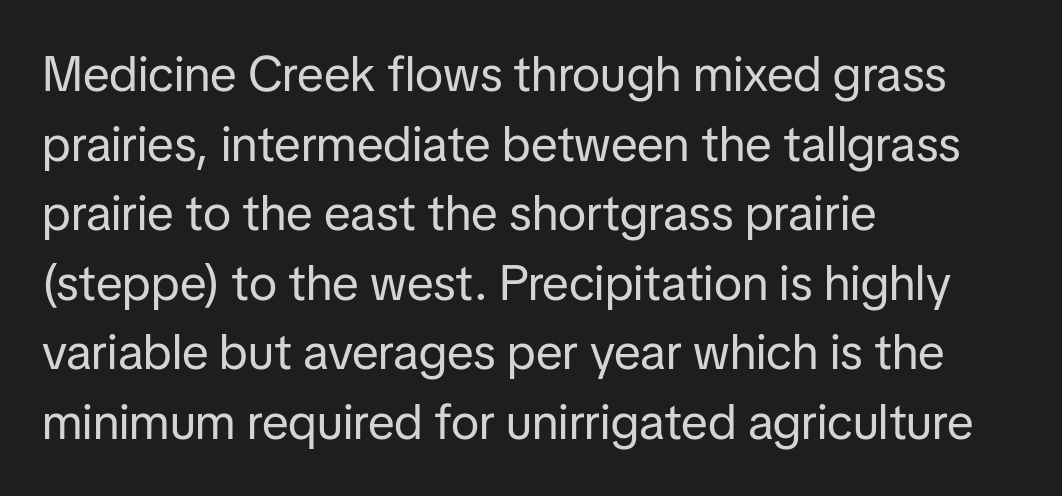
Q: Is the text bold? A: No.
Q: Is the text italic (slanted)? A: No, it is upright.
Q: Is the typeface a serif or a sans-serif typeface? A: Sans-serif.
Q: Is the text underlined? A: No.
Q: How is the paragraph aligned? A: Left-aligned.
Q: Is the spacing between letters normal or unusually wide? A: Normal.
Q: Is the spacing between lines tight, normal or loose? A: Normal.
Q: Width (condensed, normal, or wide)? A: Normal.
Q: Stroke contrast? A: Low.
Q: x-height? A: Medium.
Q: Monospaced? A: No.
